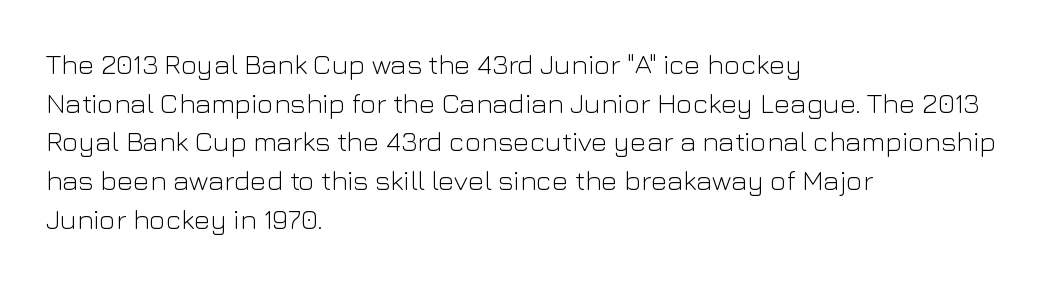
The image shows 28 px light sans-serif type, upright; set left-aligned, normal line spacing (1.38x), normal letter spacing, not underlined; low stroke contrast and a medium x-height.
